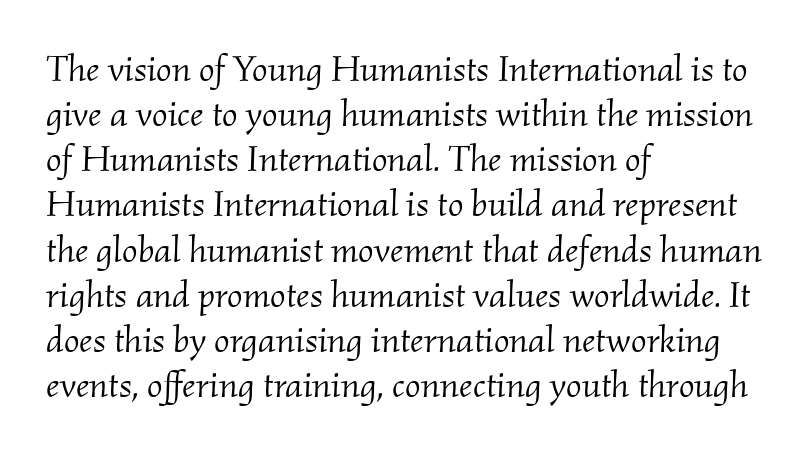
The rendering applies a slant to the glyphs. The strokes are not fattened; the text isn't bold. The lines are quadded left. There is no visible air inserted between adjacent glyphs. Regarding serifs, this sample has them. Only glyphs here, with clear space below each row.
